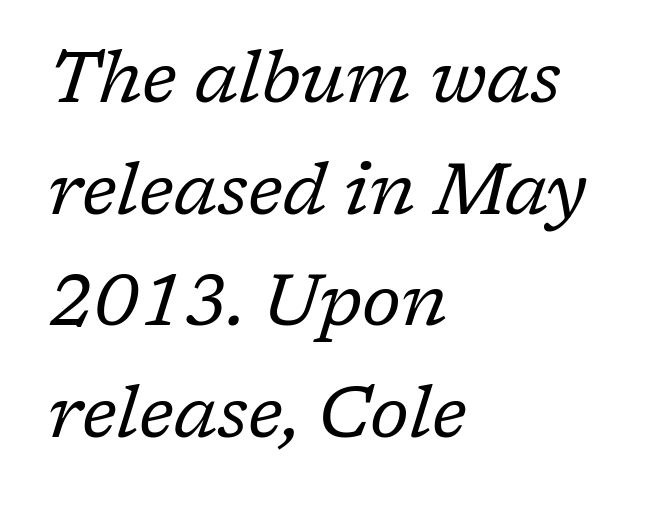
The image shows 73 px regular-weight serif type, italic (leaning right); set left-aligned, normal line spacing (1.53x), normal letter spacing, not underlined; low stroke contrast and a medium x-height.
